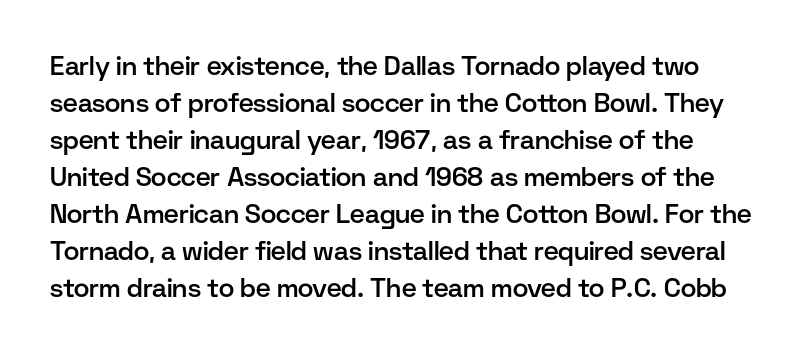
The image shows 26 px text type, upright; set normal line spacing (1.42x), normal letter spacing, not underlined.
